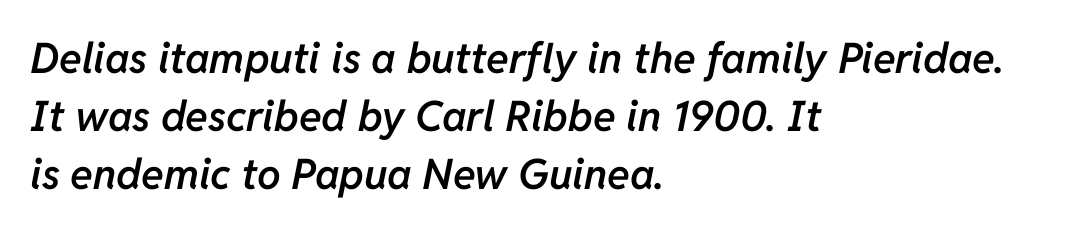
{"italic": "yes", "lean": "right", "slant_degrees": 11, "bold": "semi", "weight": "semibold", "width": "normal", "stroke_contrast": "low", "x_height": "medium", "monospaced": "no", "underline": "no", "align": "left", "line_spacing": "normal", "line_spacing_ratio": 1.38, "letter_spacing": "normal", "letter_spacing_em": 0.0, "glyph_px": 42}
